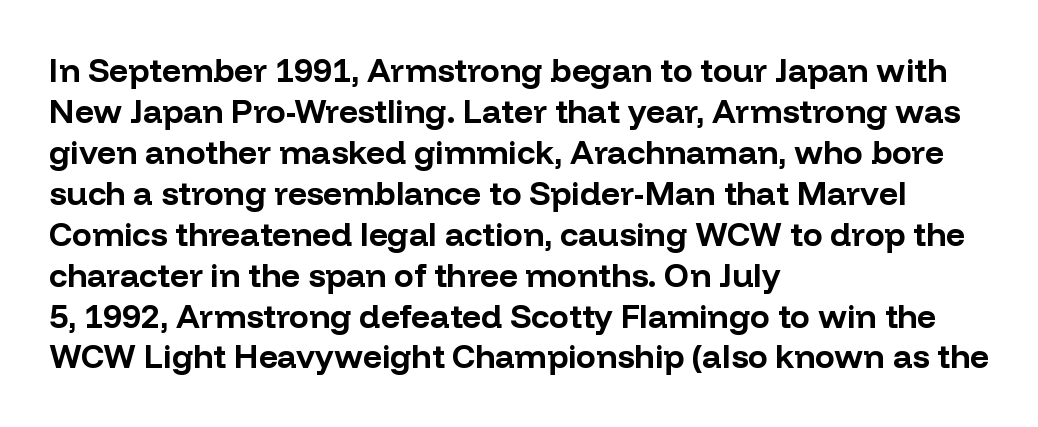
Q: Is the text bold? A: Yes.
Q: Is the text italic (slanted)? A: No, it is upright.
Q: Is the typeface a serif or a sans-serif typeface? A: Sans-serif.
Q: Is the text underlined? A: No.
Q: How is the paragraph aligned? A: Left-aligned.
Q: Is the spacing between letters normal or unusually wide? A: Normal.
Q: Width (condensed, normal, or wide)? A: Normal.
Q: Stroke contrast? A: Low.
Q: x-height? A: Medium.
Q: Monospaced? A: No.
